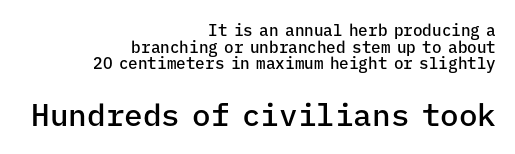
{"serif": "no", "italic": "no", "bold": "semi", "weight": "semibold", "width": "normal", "stroke_contrast": "low", "x_height": "medium", "monospaced": "yes", "underline": "no", "align": "right", "line_spacing": "tight", "line_spacing_ratio": 1.04, "letter_spacing": "normal", "letter_spacing_em": 0.0, "larger_block": "second", "size_ratio": 1.94, "glyph_px": 31}
